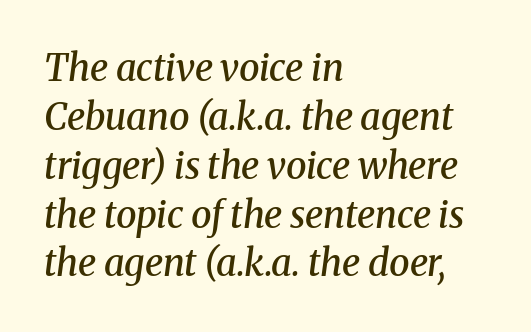
Q: Is the text bold? A: Semi-bold.
Q: Is the text italic (slanted)? A: Yes, it leans right by about 8 degrees.
Q: Is the typeface a serif or a sans-serif typeface? A: Serif.
Q: Is the text underlined? A: No.
Q: How is the paragraph aligned? A: Left-aligned.
Q: Is the spacing between letters normal or unusually wide? A: Normal.
Q: Is the spacing between lines tight, normal or loose? A: Normal.
Q: Width (condensed, normal, or wide)? A: Normal.
Q: Stroke contrast? A: Medium.
Q: x-height? A: Medium.
Q: Monospaced? A: No.
